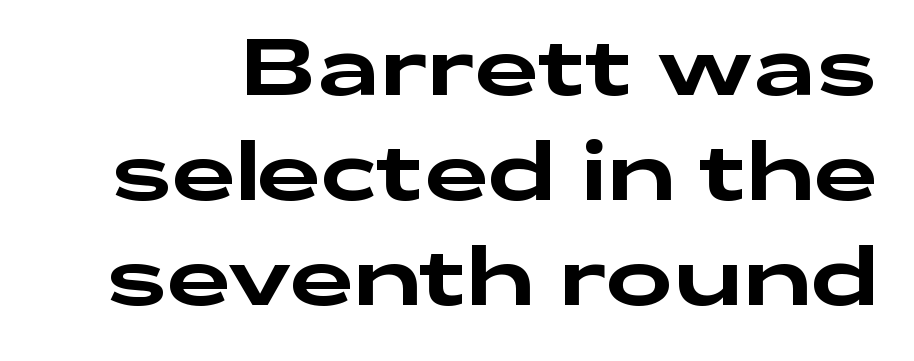
These lines keep a tight, regular rhythm from letter to letter. Unmarked baselines from the first word to the last. How would I describe the line gaps? Plain and ordinary. To sum up the face: it is a sans, with no serifs. In terms of posture, this sample is upright.
